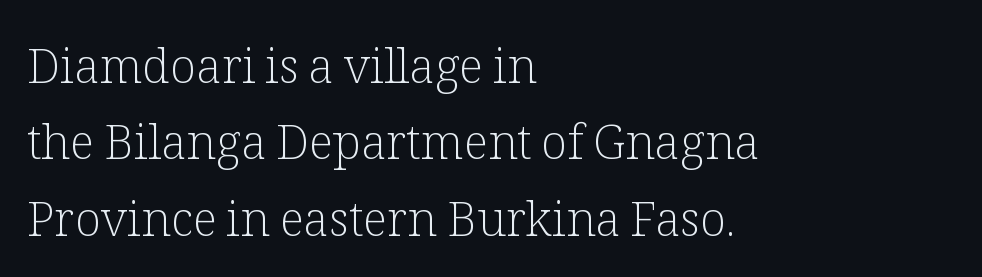
The image shows 48 px light serif type, upright; set left-aligned, normal line spacing (1.59x), normal letter spacing, not underlined; low stroke contrast and a medium x-height.
